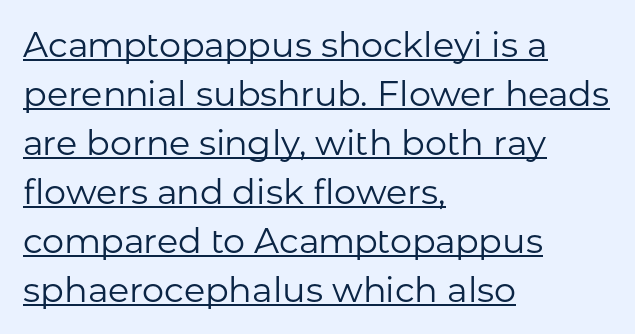
Q: Is the text bold? A: No.
Q: Is the text italic (slanted)? A: No, it is upright.
Q: Is the typeface a serif or a sans-serif typeface? A: Sans-serif.
Q: Is the text underlined? A: Yes.
Q: How is the paragraph aligned? A: Left-aligned.
Q: Is the spacing between letters normal or unusually wide? A: Normal.
Q: Is the spacing between lines tight, normal or loose? A: Normal.
Q: Width (condensed, normal, or wide)? A: Normal.
Q: Stroke contrast? A: Low.
Q: x-height? A: Medium.
Q: Monospaced? A: No.
